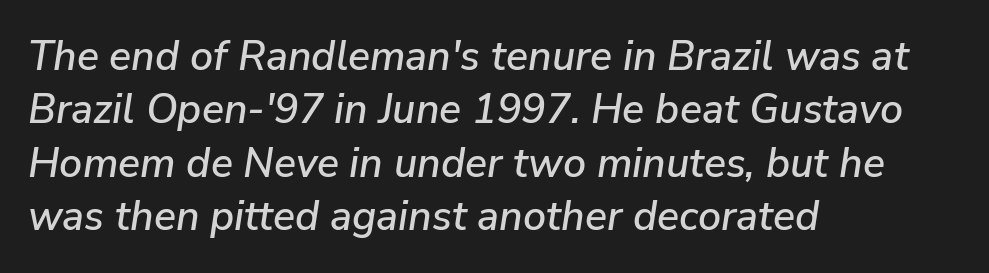
Q: Is the text italic (slanted)? A: Yes, it leans right by about 9 degrees.
Q: Is the text underlined? A: No.
Q: How is the paragraph aligned? A: Left-aligned.
Q: Is the spacing between letters normal or unusually wide? A: Normal.
Q: Is the spacing between lines tight, normal or loose? A: Normal.
Q: Width (condensed, normal, or wide)? A: Normal.
Q: Stroke contrast? A: Low.
Q: x-height? A: Medium.
Q: Monospaced? A: No.
